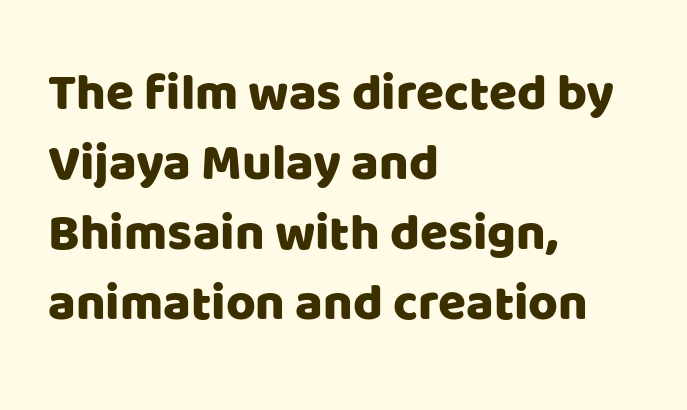
The rendering uses natural spacing where letterforms have individual widths. Nope, not italic — everything's standing straight. Notice how the passage keeps a crisp vertical edge on the left only. The letters sit at their default tracking, neither squeezed nor spread. Beneath every word, the page is bare.
